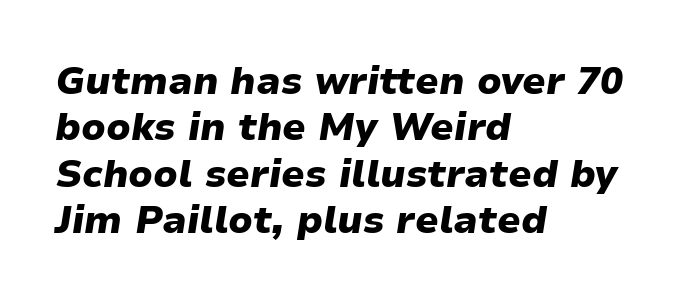
The image shows 38 px heavy type, italic (leaning right); set left-aligned, line spacing 1.22x, normal letter spacing, not underlined; low stroke contrast and a medium x-height.
